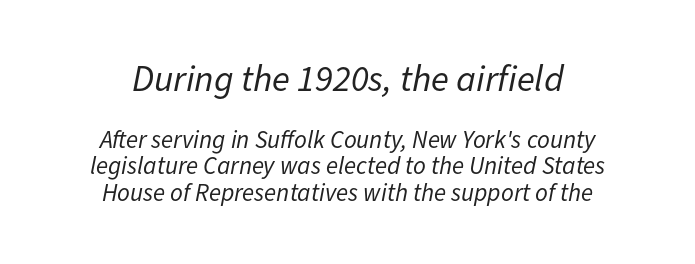
{"italic": "yes", "lean": "right", "slant_degrees": 11, "bold": "no", "weight": "regular", "width": "normal", "stroke_contrast": "low", "x_height": "medium", "monospaced": "no", "underline": "no", "align": "center", "line_spacing": "tight", "line_spacing_ratio": 1.06, "letter_spacing": "normal", "letter_spacing_em": 0.0, "larger_block": "first", "size_ratio": 1.48, "glyph_px": 37}
